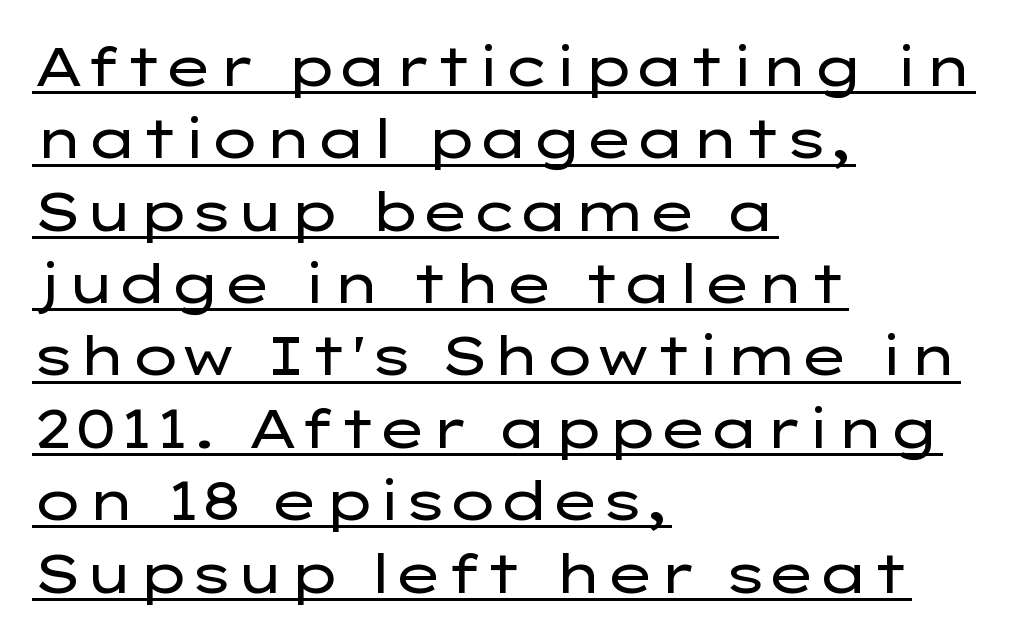
Each word holds together tightly as a unit, with standard inter-letter gaps. This rendering employs a face without finishing strokes, i.e., a sans-serif. Which margin do the lines hug? The left one — the right edge is uneven. The specimen includes a rule beneath the text block's lines. Letters have the restrained weight of plain body copy at most.
